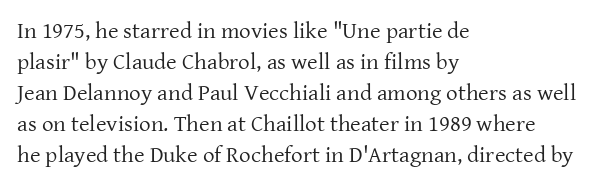
Q: Is the text bold? A: No.
Q: Is the text italic (slanted)? A: No, it is upright.
Q: Is the text underlined? A: No.
Q: How is the paragraph aligned? A: Left-aligned.
Q: Is the spacing between letters normal or unusually wide? A: Normal.
Q: Is the spacing between lines tight, normal or loose? A: Normal.
